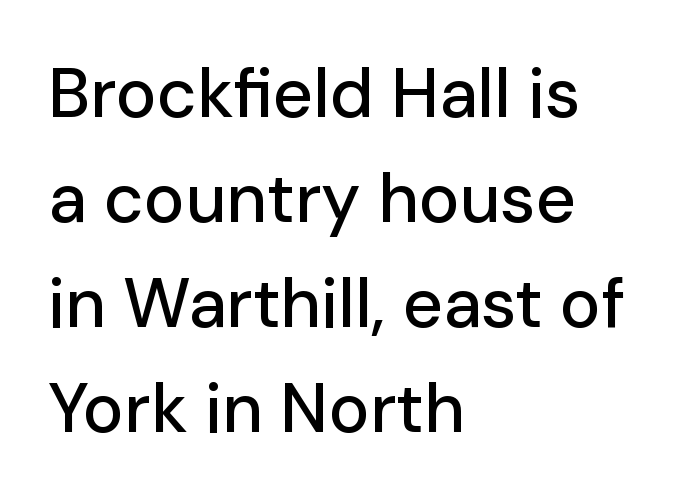
Normally led — the rows are evenly, conventionally spaced. Every row of glyphs begins at an identical x-position on the left. Is this a fixed-width face? No — the glyphs have proportional, varying widths. Check under the words: just untouched page. The glyphs in this specimen are sans serif. Students, note that the glyphs here touch the page at normal intervals.
